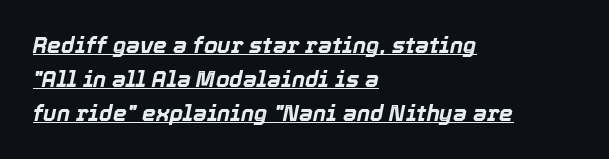
{"italic": "yes", "lean": "right", "slant_degrees": 12, "bold": "yes", "underline": "yes", "align": "left", "line_spacing": "normal", "line_spacing_ratio": 1.54, "letter_spacing": "normal", "letter_spacing_em": 0.0, "glyph_px": 22}
